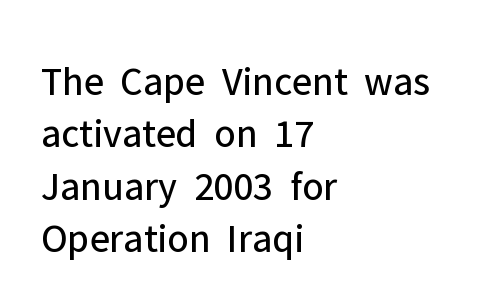
Q: Is the text bold? A: No.
Q: Is the text italic (slanted)? A: No, it is upright.
Q: Is the typeface a serif or a sans-serif typeface? A: Sans-serif.
Q: Is the text underlined? A: No.
Q: How is the paragraph aligned? A: Left-aligned.
Q: Is the spacing between letters normal or unusually wide? A: Normal.
Q: Is the spacing between lines tight, normal or loose? A: Normal.
Q: Width (condensed, normal, or wide)? A: Normal.
Q: Stroke contrast? A: Low.
Q: x-height? A: Medium.
Q: Monospaced? A: No.
